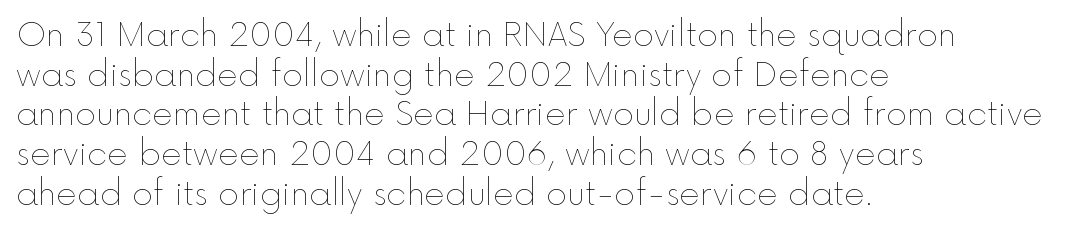
Q: Is the text bold? A: No.
Q: Is the text italic (slanted)? A: No, it is upright.
Q: Is the text underlined? A: No.
Q: How is the paragraph aligned? A: Left-aligned.
Q: Is the spacing between letters normal or unusually wide? A: Normal.
Q: Width (condensed, normal, or wide)? A: Normal.
Q: x-height? A: Medium.
Q: Monospaced? A: No.
